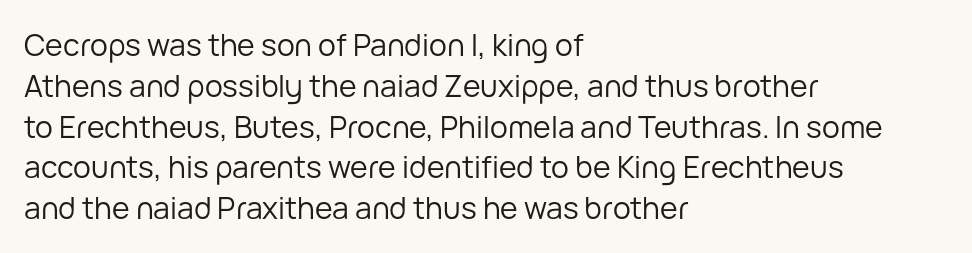
Q: Is the text bold? A: No.
Q: Is the text italic (slanted)? A: No, it is upright.
Q: Is the typeface a serif or a sans-serif typeface? A: Sans-serif.
Q: Is the text underlined? A: No.
Q: How is the paragraph aligned? A: Left-aligned.
Q: Is the spacing between letters normal or unusually wide? A: Normal.
Q: Is the spacing between lines tight, normal or loose? A: Normal.
Q: Width (condensed, normal, or wide)? A: Normal.
Q: Stroke contrast? A: Low.
Q: x-height? A: Medium.
Q: Monospaced? A: No.
